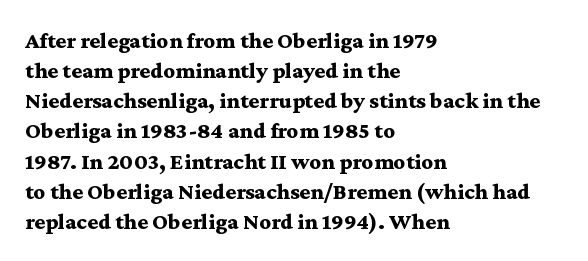
Q: Is the text bold? A: Yes.
Q: Is the text italic (slanted)? A: No, it is upright.
Q: Is the text underlined? A: No.
Q: How is the paragraph aligned? A: Left-aligned.
Q: Is the spacing between letters normal or unusually wide? A: Normal.
Q: Is the spacing between lines tight, normal or loose? A: Normal.
